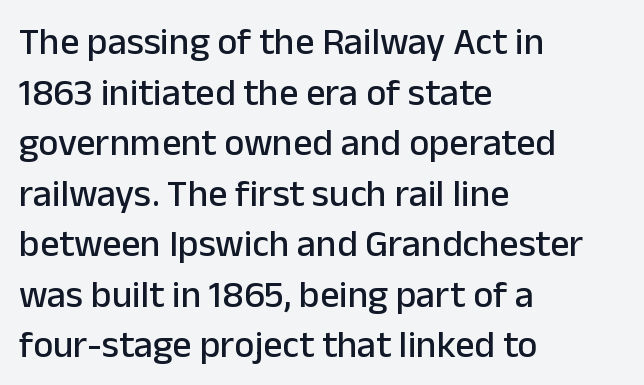
{"serif": "no", "italic": "no", "width": "normal", "stroke_contrast": "low", "x_height": "medium", "monospaced": "no", "underline": "no", "align": "left", "line_spacing": "normal", "line_spacing_ratio": 1.33, "letter_spacing": "normal", "letter_spacing_em": 0.0, "glyph_px": 38}
